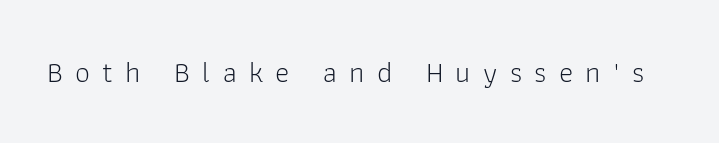
Decoration check: the copy has no underline. The face used here is a sans, in the tradition of grotesques and geometrics. The rendering uses natural spacing where letterforms have individual widths. Rendered with straight, roman letterforms.
